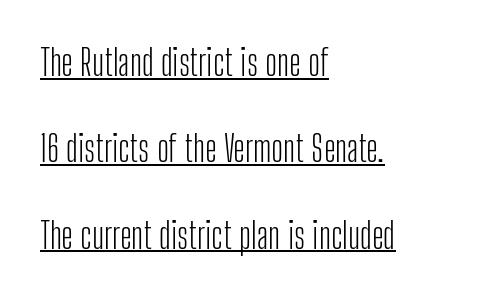
{"serif": "no", "italic": "no", "bold": "no", "weight": "light", "width": "condensed", "stroke_contrast": "low", "x_height": "medium", "monospaced": "no", "underline": "yes", "align": "left", "line_spacing": "loose", "line_spacing_ratio": 2.4, "letter_spacing": "normal", "letter_spacing_em": 0.0, "glyph_px": 36}
